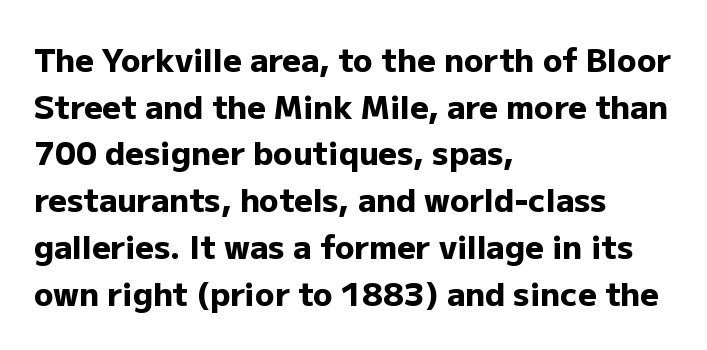
Compared with a centered layout, this one pins lines to the left instead. The type family on display is of the sans-serif kind. The specimen omits any rule beneath the text block's lines. Compared with typical paragraphs, the rows here are spaced about the same. Plenty of ink on the page — the face is bold.
